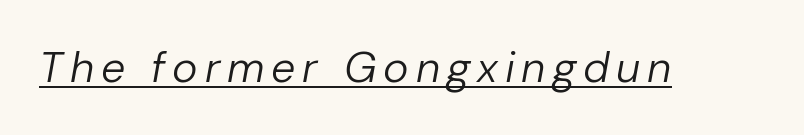
Nothing heavy about these letters — not bold at all. The letters advance in unequal steps, a hallmark of proportional type. Observe the lean: these are italic letterforms. Honestly, the underline is the first thing you notice here.
